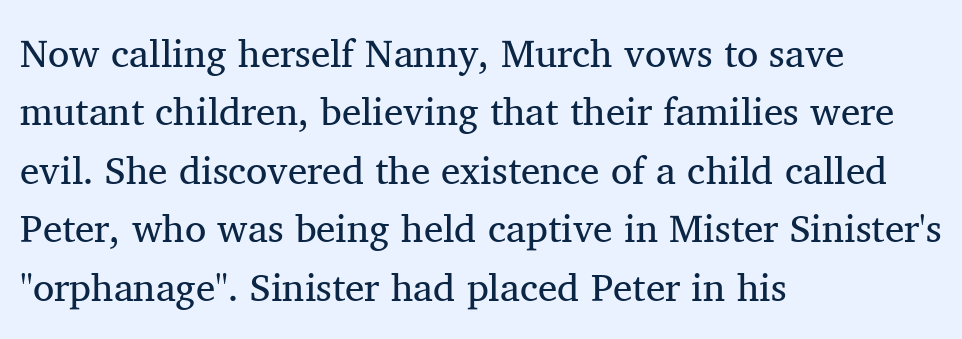
The image shows 39 px regular-weight serif type, upright; set left-aligned, normal line spacing (1.5x), normal letter spacing, not underlined; medium stroke contrast and a medium x-height.
